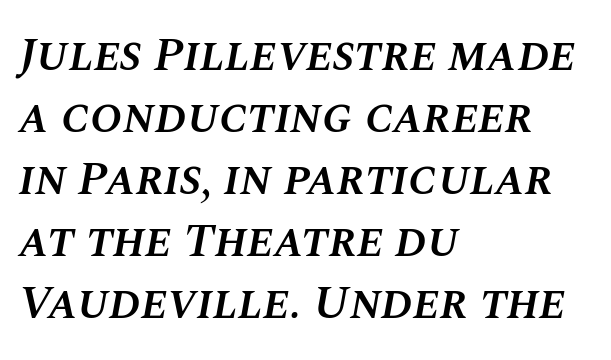
{"italic": "yes", "lean": "right", "slant_degrees": 10, "bold": "semi", "weight": "semibold", "width": "normal", "stroke_contrast": "medium", "x_height": "large", "monospaced": "no", "underline": "no", "align": "left", "line_spacing": "normal", "line_spacing_ratio": 1.29, "letter_spacing": "normal", "letter_spacing_em": 0.0, "glyph_px": 48}
